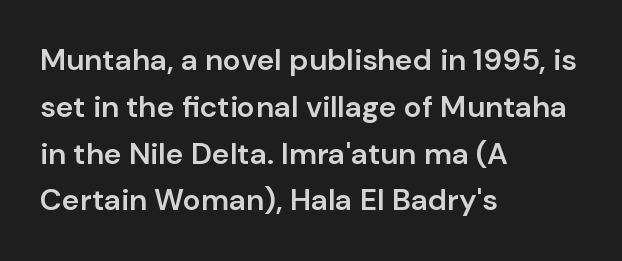
Layout note: lines flush left. Notice how the stems are strictly vertical — no italics here. The string is rendered with underlining switched off. The face used here is a sans, in the tradition of grotesques and geometrics.
